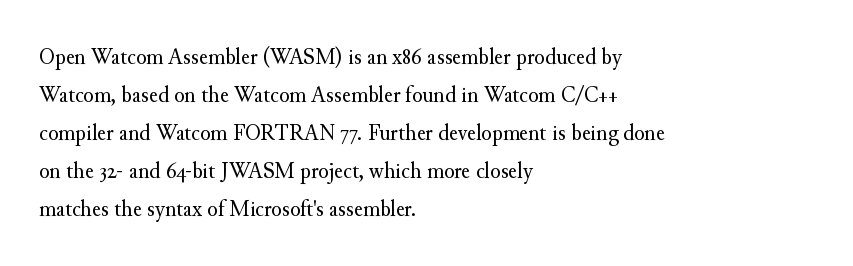
Caption: standard tracking, unaltered. How would I describe the line gaps? Plain and ordinary. Notice how the stems are strictly vertical — no italics here. The typeface has the unassuming heft of standard copy or less. The lines are quadded left.
